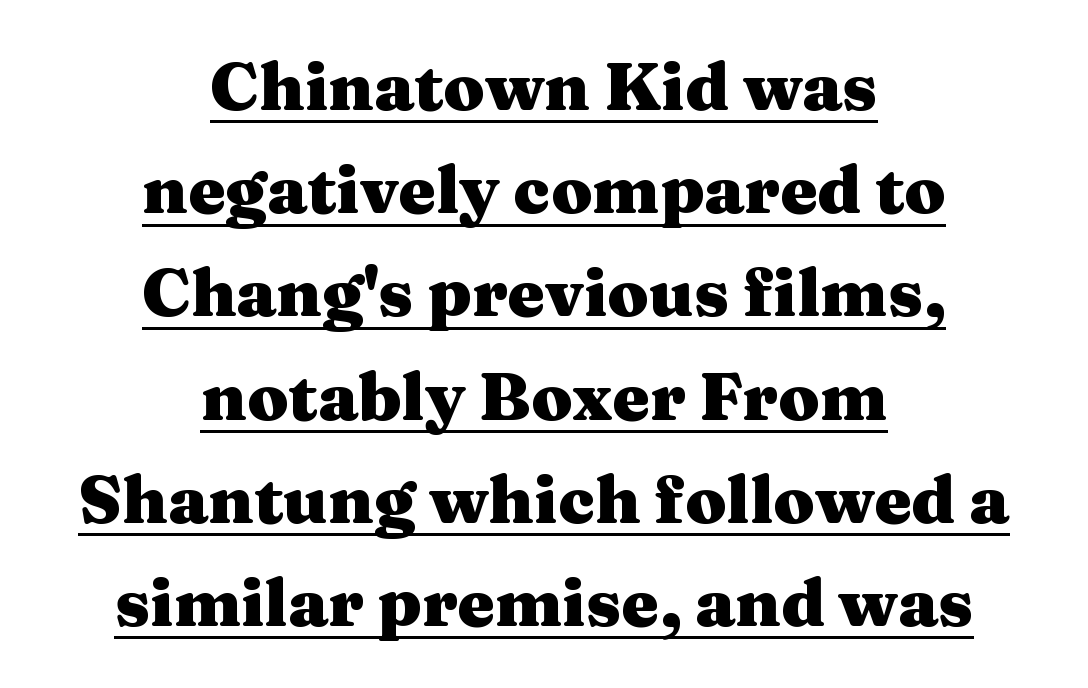
Unlike italic type, these characters show no tilt at all. Spacing between characters is what you'd get straight out of the box. Is this a fixed-width face? No — the glyphs have proportional, varying widths. How would I describe the line gaps? Plain and ordinary. The specimen includes a rule beneath the text block's lines. These lines are composed in type with serifs.
